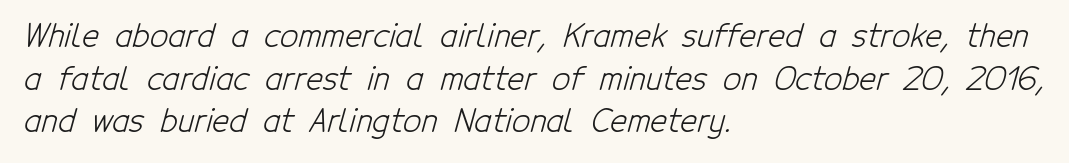
Q: Is the text bold? A: No.
Q: Is the typeface a serif or a sans-serif typeface? A: Sans-serif.
Q: Is the text underlined? A: No.
Q: How is the paragraph aligned? A: Left-aligned.
Q: Is the spacing between letters normal or unusually wide? A: Normal.
Q: Is the spacing between lines tight, normal or loose? A: Normal.
Q: Width (condensed, normal, or wide)? A: Condensed.
Q: Stroke contrast? A: Low.
Q: x-height? A: Medium.
Q: Monospaced? A: No.
